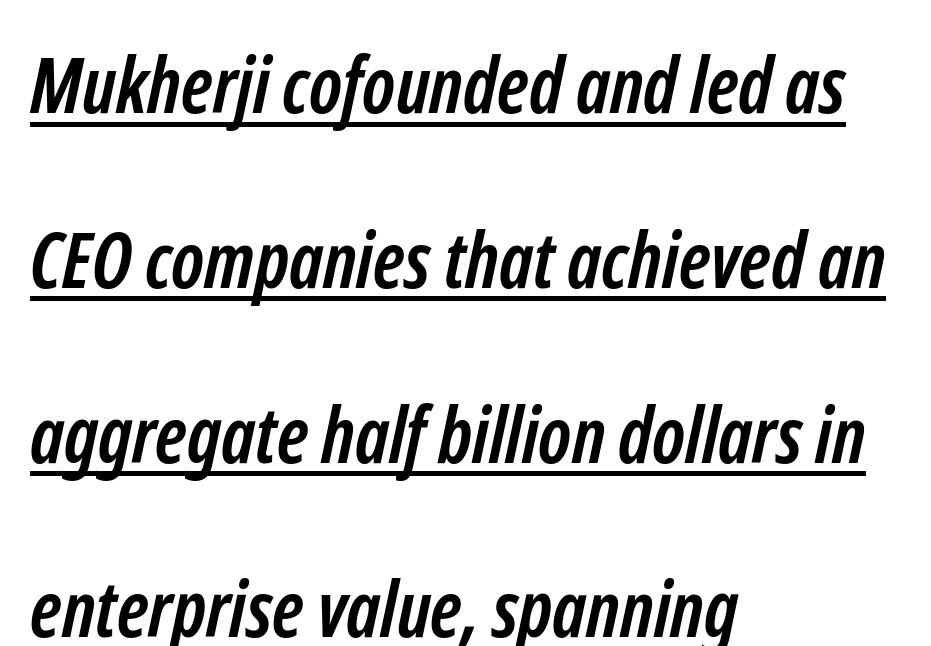
Q: Is the text bold? A: Yes.
Q: Is the typeface a serif or a sans-serif typeface? A: Sans-serif.
Q: Is the text underlined? A: Yes.
Q: How is the paragraph aligned? A: Left-aligned.
Q: Is the spacing between letters normal or unusually wide? A: Normal.
Q: Is the spacing between lines tight, normal or loose? A: Loose.
Q: Width (condensed, normal, or wide)? A: Condensed.
Q: Stroke contrast? A: Low.
Q: x-height? A: Medium.
Q: Monospaced? A: No.
